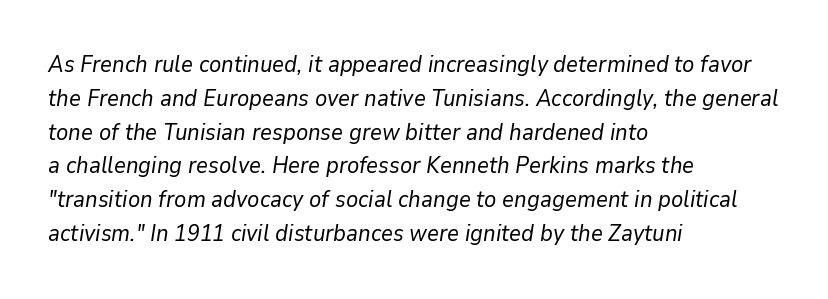
{"italic": "yes", "lean": "right", "slant_degrees": 9, "bold": "no", "underline": "no", "align": "left", "line_spacing": "normal", "line_spacing_ratio": 1.47, "letter_spacing": "normal", "letter_spacing_em": 0.0, "glyph_px": 23}
